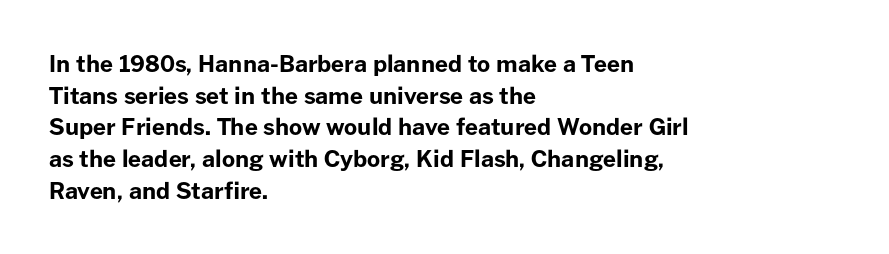
The lines are quadded left. Regular leading. Nothing unusual about the tracking: characters are spaced as the font intends. The font is running at its bold setting. Tall strokes in this sample are plumb rather than angled.
